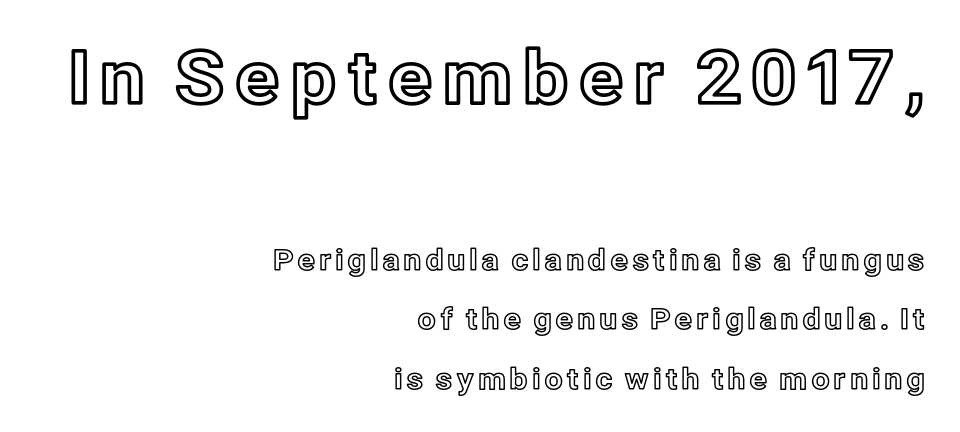
What's the leading like? Stretched, with rows far apart. Lines of text with bare space underneath. Is the lower block the larger one? No — the upper block carries the bigger type. These lines are rendered in a variable-pitch font. In CSS terms this would be text-align: right.
